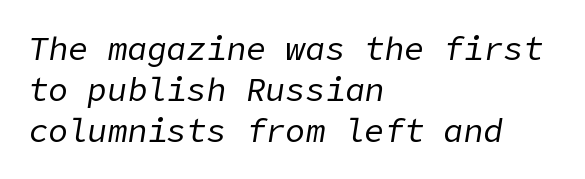
The image shows 33 px regular-weight type, italic (leaning right); set left-aligned, normal line spacing (1.25x), normal letter spacing, not underlined; low stroke contrast and a medium x-height.
